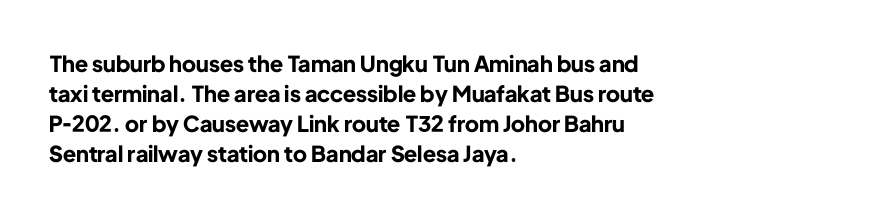
Q: Is the text bold? A: Yes.
Q: Is the text italic (slanted)? A: No, it is upright.
Q: Is the text underlined? A: No.
Q: How is the paragraph aligned? A: Left-aligned.
Q: Is the spacing between letters normal or unusually wide? A: Normal.
Q: Is the spacing between lines tight, normal or loose? A: Normal.
